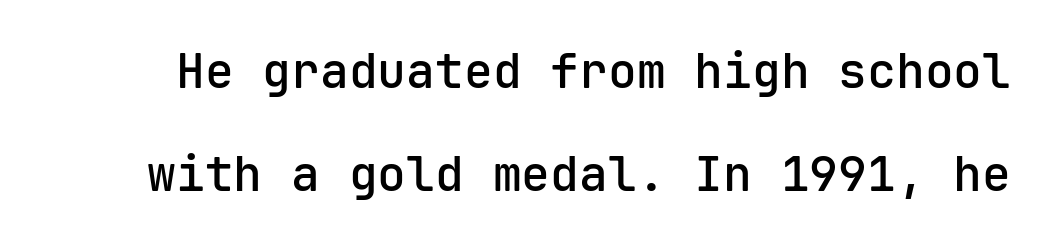
The image shows 48 px semibold sans-serif type, upright, monospaced; set loose line spacing (2.15x), normal letter spacing, not underlined; low stroke contrast and a medium x-height.
